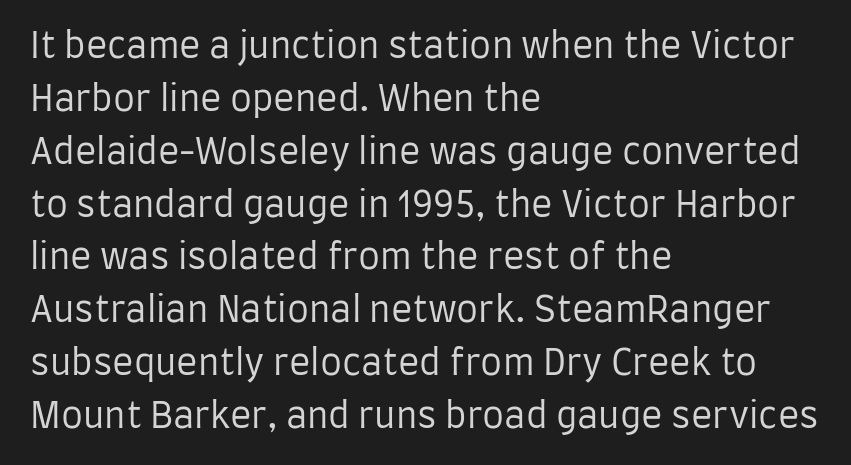
{"serif": "no", "italic": "no", "bold": "no", "weight": "regular", "width": "condensed", "stroke_contrast": "low", "x_height": "large", "monospaced": "no", "underline": "no", "align": "left", "line_spacing": "normal", "line_spacing_ratio": 1.51, "letter_spacing": "normal", "letter_spacing_em": 0.0, "glyph_px": 35}
